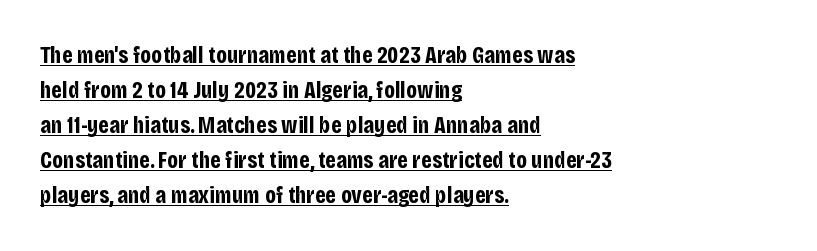
{"italic": "no", "bold": "yes", "underline": "yes", "align": "left", "line_spacing": "normal", "line_spacing_ratio": 1.46, "letter_spacing": "normal", "letter_spacing_em": 0.0, "glyph_px": 24}
